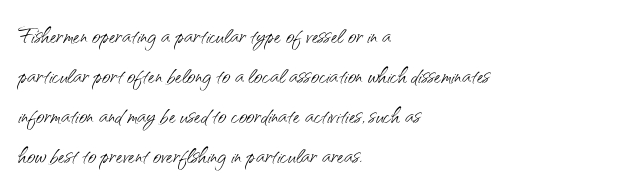
The gap between lines stays unmarked. The space between consecutive lines is moderate. Is this a fixed-width face? No — the glyphs have proportional, varying widths. Left-aligned paragraph, ragged on the right. The letters sit at their default tracking, neither squeezed nor spread.
